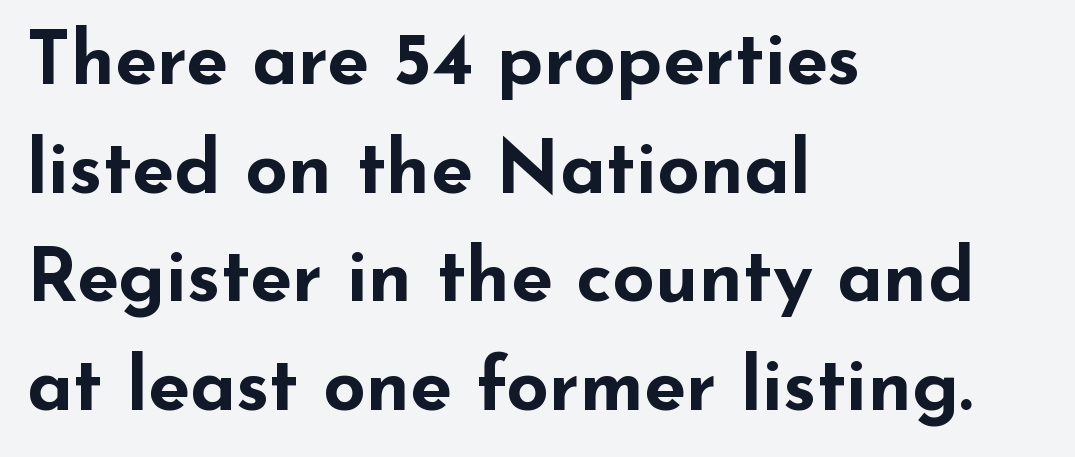
Whoever set this chose a conventional vertical rhythm. Tracking value appears to be zero — textbook default spacing. You'd pick this weight for a headline — it's a proper bold. The area under the type is left untouched. Rendered with straight, roman letterforms.
